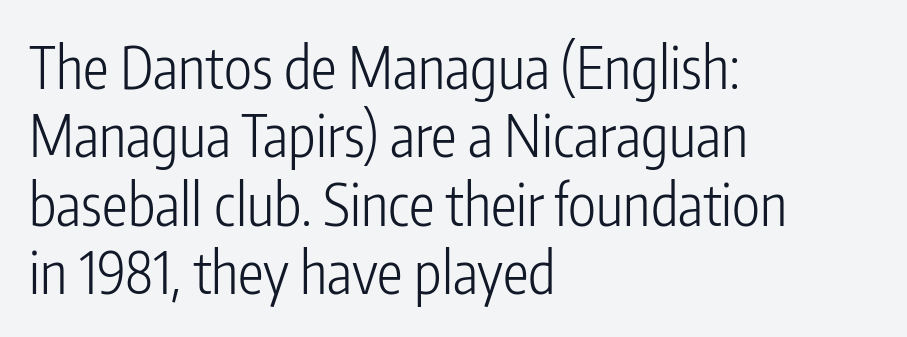
Q: Is the text bold? A: No.
Q: Is the text italic (slanted)? A: No, it is upright.
Q: Is the typeface a serif or a sans-serif typeface? A: Sans-serif.
Q: Is the text underlined? A: No.
Q: How is the paragraph aligned? A: Left-aligned.
Q: Is the spacing between letters normal or unusually wide? A: Normal.
Q: Width (condensed, normal, or wide)? A: Condensed.
Q: Stroke contrast? A: Low.
Q: x-height? A: Medium.
Q: Monospaced? A: No.
